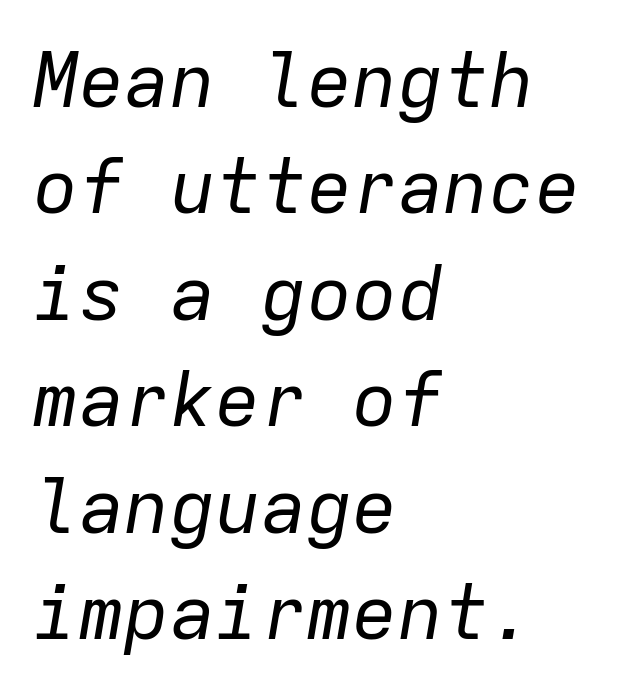
Q: Is the text bold? A: No.
Q: Is the text italic (slanted)? A: Yes, it leans right by about 9 degrees.
Q: Is the text underlined? A: No.
Q: How is the paragraph aligned? A: Left-aligned.
Q: Is the spacing between letters normal or unusually wide? A: Normal.
Q: Is the spacing between lines tight, normal or loose? A: Normal.
Q: Width (condensed, normal, or wide)? A: Normal.
Q: Stroke contrast? A: Low.
Q: x-height? A: Medium.
Q: Monospaced? A: Yes.
